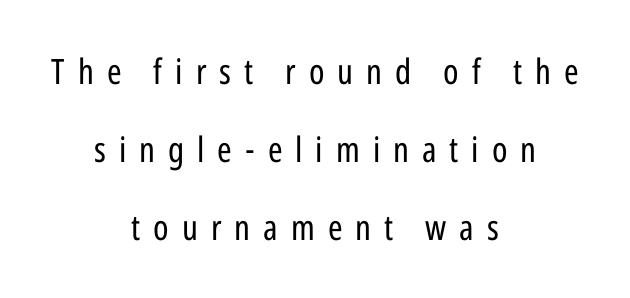
The image shows 35 px regular-weight, condensed sans-serif type, upright; set centered, loose line spacing (2.23x), unusually wide letter spacing (+0.37 em), not underlined; low stroke contrast and a medium x-height.
